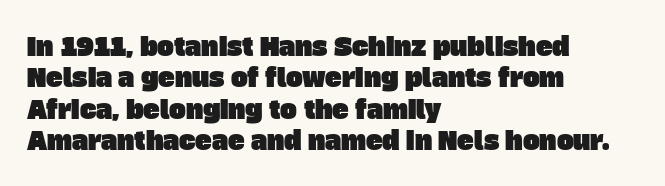
The image shows 25 px text type; set left-aligned, normal line spacing (1.26x), normal letter spacing, not underlined.
